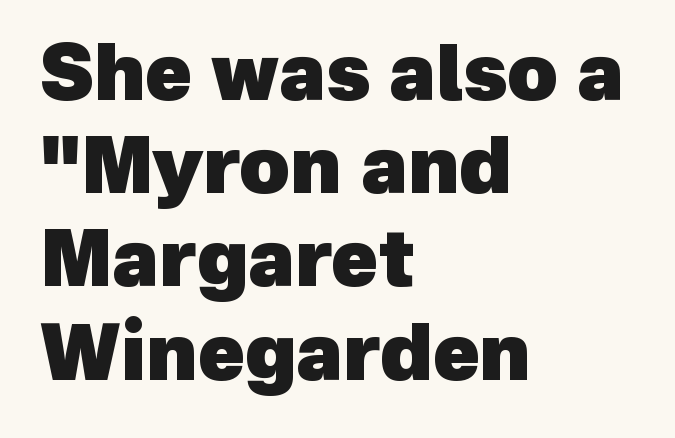
{"serif": "no", "bold": "yes", "weight": "heavy", "width": "normal", "x_height": "medium", "monospaced": "no", "underline": "no", "align": "left", "line_spacing_ratio": 1.21, "letter_spacing": "normal", "letter_spacing_em": 0.0, "glyph_px": 77}
